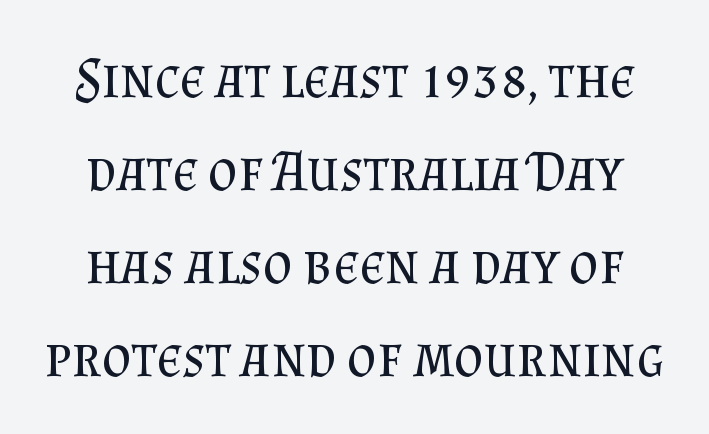
Do the characters align in a grid? No, the font is proportional. The typeface chosen for these lines features serifs. The space directly below the letters is spotless. Each new line begins a customary step beneath the previous one. Does extra space separate the letters? No, they use regular spacing.
